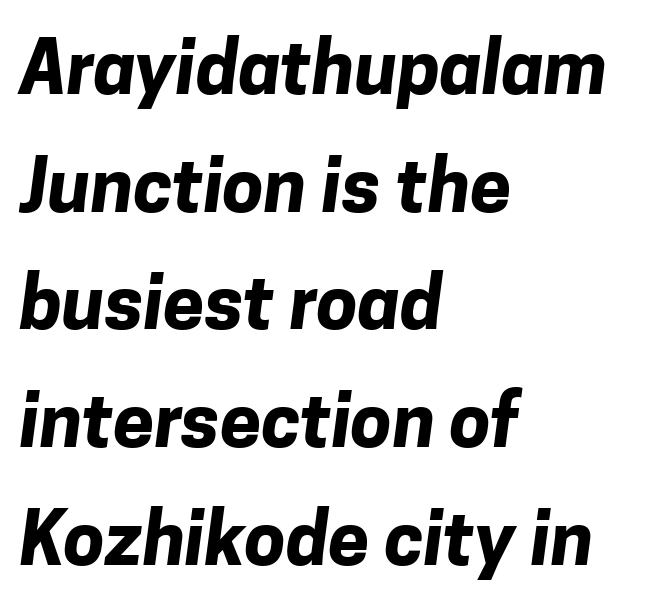
{"serif": "no", "bold": "yes", "weight": "bold", "width": "normal", "stroke_contrast": "low", "x_height": "medium", "monospaced": "no", "underline": "no", "align": "left", "line_spacing": "normal", "line_spacing_ratio": 1.59, "letter_spacing": "normal", "letter_spacing_em": 0.0, "glyph_px": 74}
